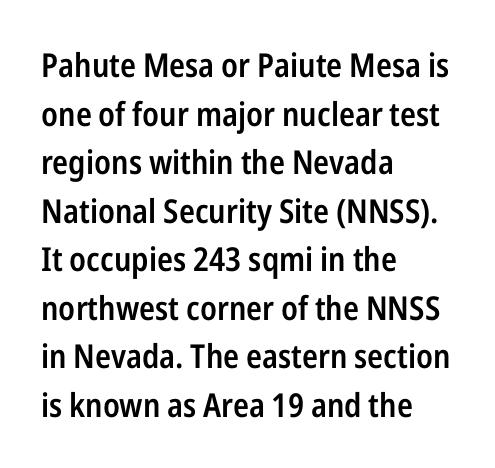
The image shows 33 px semibold, condensed sans-serif type, upright; set left-aligned, normal line spacing (1.47x), normal letter spacing, not underlined; low stroke contrast and a medium x-height.
